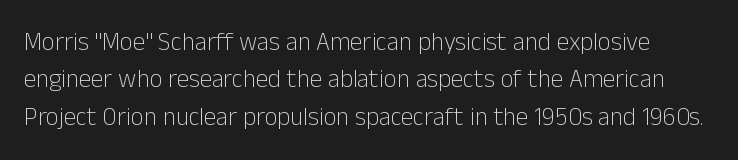
{"italic": "no", "bold": "no", "underline": "no", "line_spacing": "normal", "line_spacing_ratio": 1.5, "letter_spacing": "normal", "letter_spacing_em": 0.0, "glyph_px": 25}
